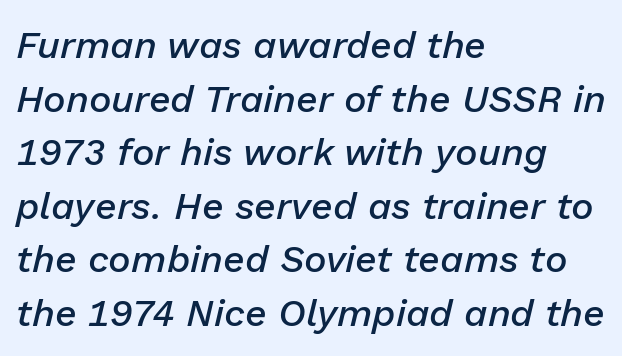
The image shows 38 px semibold type, italic (leaning right); set left-aligned, normal line spacing (1.41x), normal letter spacing, not underlined; low stroke contrast and a medium x-height.
